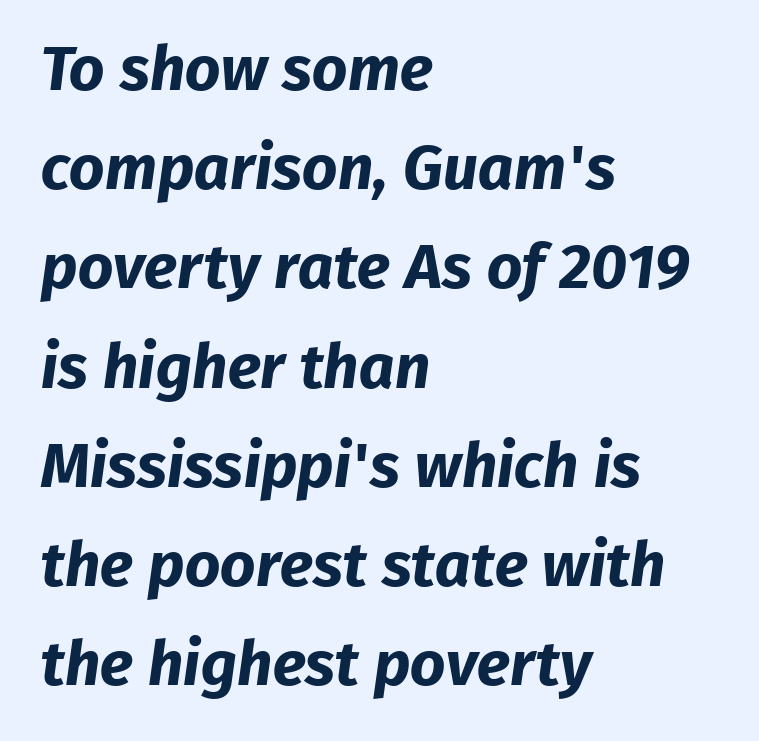
The words here are not underlined. The passage shown is typed in a proportional face where columns would drift. A normal amount of white space separates one row of letters from the next. As a designer I'd log this as weight 700, bold. Spacing between characters is what you'd get straight out of the box. Grotesque or geometric, the face here clearly has no serifs.
